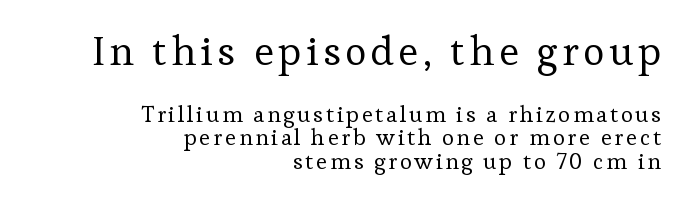
Q: Is the text bold? A: No.
Q: Is the text italic (slanted)? A: No, it is upright.
Q: Is the typeface a serif or a sans-serif typeface? A: Serif.
Q: Is the text underlined? A: No.
Q: How is the paragraph aligned? A: Right-aligned.
Q: Is the spacing between lines tight, normal or loose? A: Tight.
Q: Which block of text is set in a larger size, the first (top) or the second (bottom)? A: The first (top) one.
Q: Width (condensed, normal, or wide)? A: Normal.
Q: Stroke contrast? A: Low.
Q: x-height? A: Medium.
Q: Monospaced? A: No.
